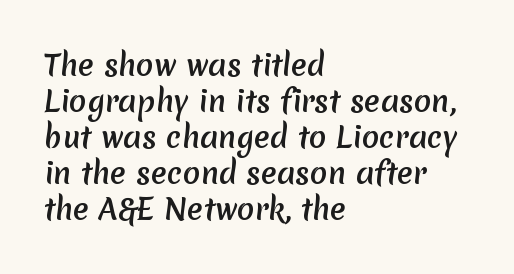
The image shows 29 px sans-serif type; set left-aligned, line spacing 1.24x, normal letter spacing, not underlined; medium stroke contrast and a medium x-height.
